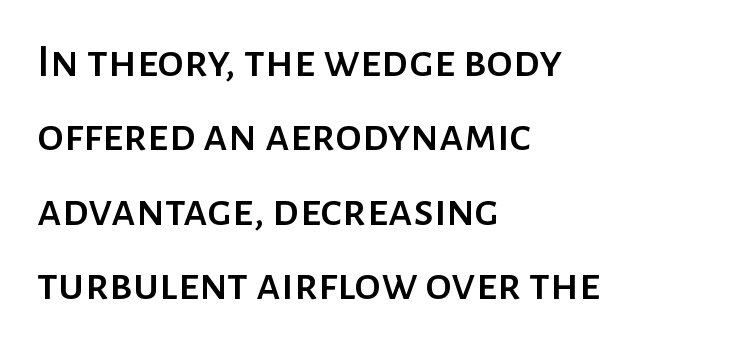
The designer left line spacing at the default. The zone under the glyphs is completely vacant. No extra tracking has been applied to these lines. I'd call this a sans setting — the letters go barefoot. A typesetter would call this proportional, since set widths differ per character. Is there any slant? The stems are plumb.
